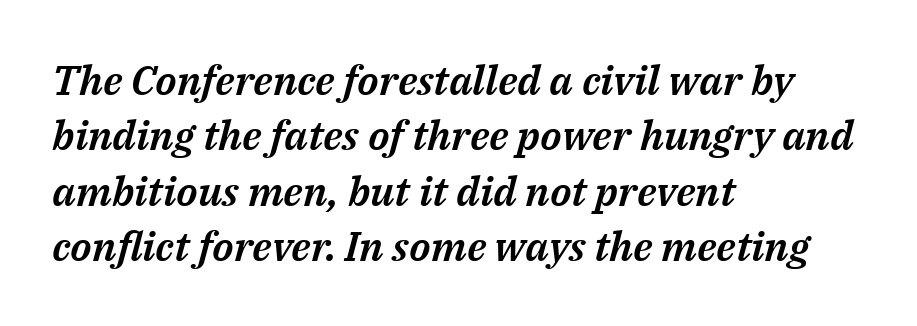
Q: Is the text italic (slanted)? A: Yes, it leans right by about 14 degrees.
Q: Is the text underlined? A: No.
Q: How is the paragraph aligned? A: Left-aligned.
Q: Is the spacing between letters normal or unusually wide? A: Normal.
Q: Is the spacing between lines tight, normal or loose? A: Normal.
Q: Width (condensed, normal, or wide)? A: Normal.
Q: Stroke contrast? A: Medium.
Q: x-height? A: Medium.
Q: Monospaced? A: No.
